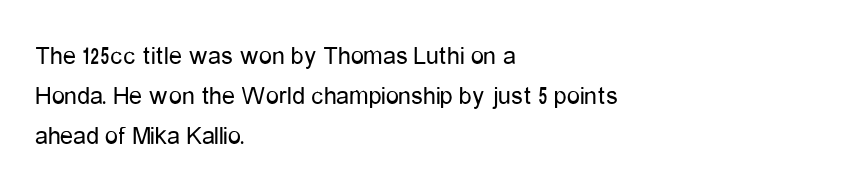
{"italic": "no", "bold": "no", "underline": "no", "align": "left", "line_spacing": "normal", "line_spacing_ratio": 1.53, "letter_spacing": "normal", "letter_spacing_em": 0.0, "glyph_px": 26}
